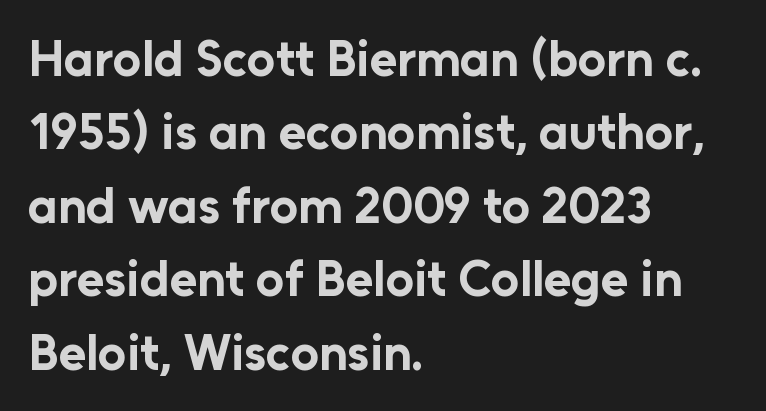
{"serif": "no", "italic": "no", "bold": "yes", "weight": "bold", "width": "normal", "stroke_contrast": "low", "x_height": "medium", "monospaced": "no", "underline": "no", "align": "left", "line_spacing": "normal", "line_spacing_ratio": 1.47, "letter_spacing": "normal", "letter_spacing_em": 0.0, "glyph_px": 50}
